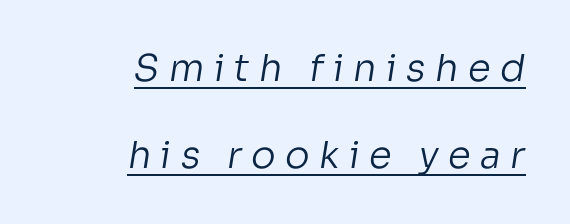
Q: Is the text bold? A: No.
Q: Is the typeface a serif or a sans-serif typeface? A: Sans-serif.
Q: Is the text underlined? A: Yes.
Q: How is the paragraph aligned? A: Right-aligned.
Q: Is the spacing between letters normal or unusually wide? A: Unusually wide.
Q: Is the spacing between lines tight, normal or loose? A: Loose.
Q: Width (condensed, normal, or wide)? A: Normal.
Q: Stroke contrast? A: Low.
Q: x-height? A: Medium.
Q: Monospaced? A: No.
